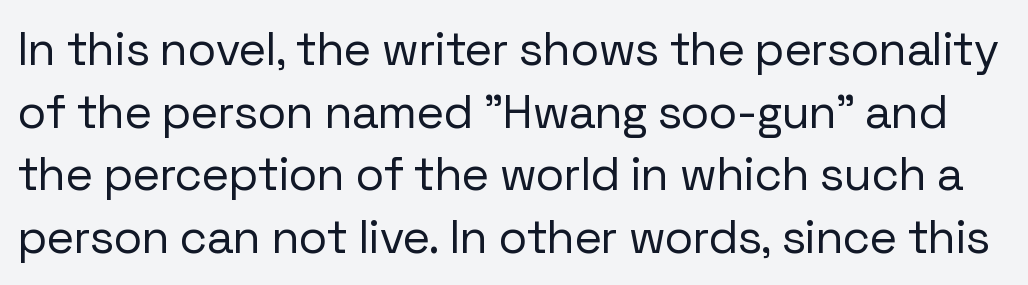
Serif or sans? Sans — the stroke terminals are bare. The face looks like a standard text weight, possibly lighter. Vertically, the passage feels balanced, rows spaced as you'd expect. Style check: upright. Here the designer chose a conventional face with non-uniform glyph widths.
